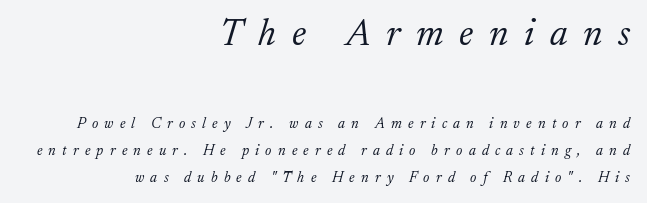
Just letters on the line, the space beneath them empty. Short and long lines alike share a common ending point at right. An italicized treatment has been applied to the whole sample. Is this a fixed-width face? No — the glyphs have proportional, varying widths.
